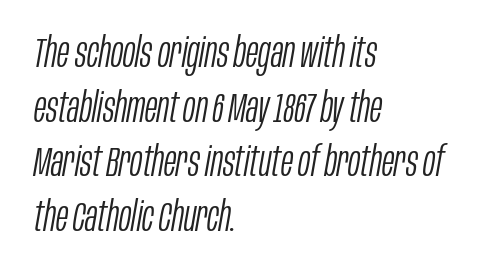
A typesetter would call this leading conventional body-copy spacing. These lines keep a tight, regular rhythm from letter to letter. These lines were composed using italics. The face used here is proportionally spaced, like ordinary book or web type.
